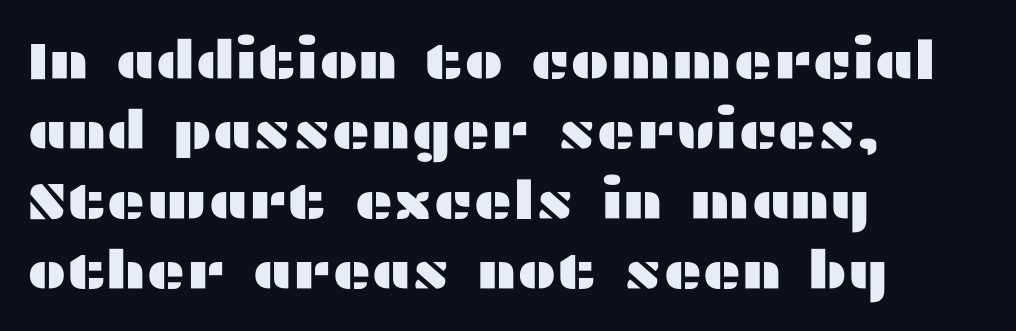
Q: Is the text italic (slanted)? A: No, it is upright.
Q: Is the typeface a serif or a sans-serif typeface? A: Sans-serif.
Q: Is the text underlined? A: No.
Q: How is the paragraph aligned? A: Left-aligned.
Q: Is the spacing between letters normal or unusually wide? A: Normal.
Q: Is the spacing between lines tight, normal or loose? A: Normal.
Q: Width (condensed, normal, or wide)? A: Wide.
Q: Stroke contrast? A: Medium.
Q: x-height? A: Medium.
Q: Monospaced? A: No.
